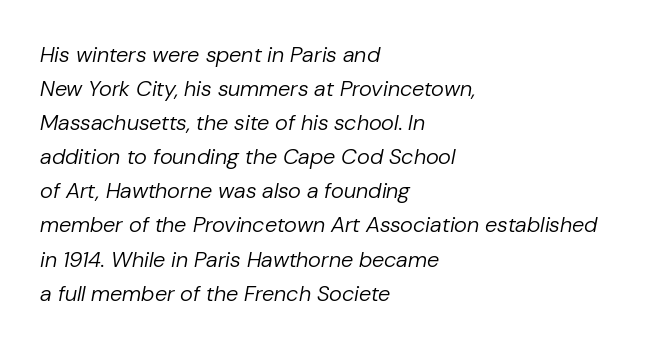
{"italic": "yes", "lean": "right", "slant_degrees": 10, "bold": "no", "underline": "no", "align": "left", "line_spacing": "normal", "line_spacing_ratio": 1.55, "letter_spacing": "normal", "letter_spacing_em": 0.0, "glyph_px": 22}
